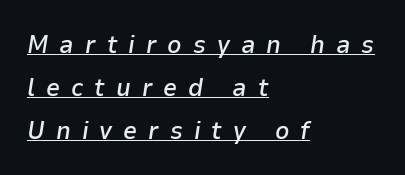
Q: Is the text bold? A: Semi-bold.
Q: Is the text italic (slanted)? A: Yes, it leans right by about 9 degrees.
Q: Is the text underlined? A: Yes.
Q: How is the paragraph aligned? A: Left-aligned.
Q: Is the spacing between letters normal or unusually wide? A: Unusually wide.
